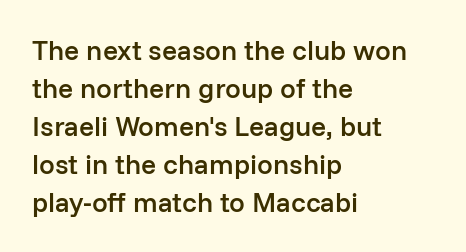
The image shows 28 px semibold sans-serif type, upright; set left-aligned, normal line spacing (1.36x), normal letter spacing, not underlined; low stroke contrast and a medium x-height.
